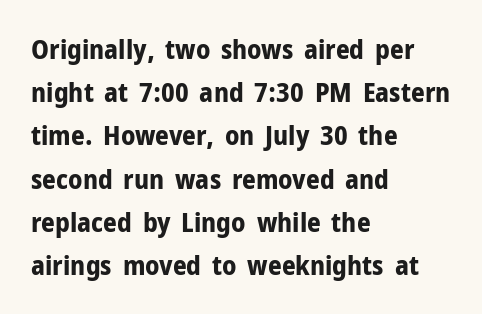
Layout note: lines flush left. Decoration check: the copy has no underline. Each new line begins a customary step beneath the previous one. The characters look thick and weighty, a clear bold. Do the letters lean? They stand straight.
